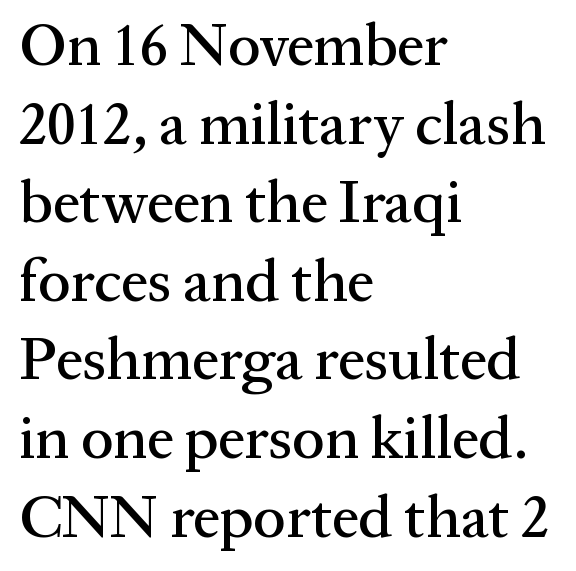
{"serif": "yes", "italic": "no", "width": "normal", "stroke_contrast": "medium", "x_height": "medium", "monospaced": "no", "underline": "no", "align": "left", "line_spacing": "normal", "line_spacing_ratio": 1.31, "letter_spacing": "normal", "letter_spacing_em": 0.0, "glyph_px": 60}
